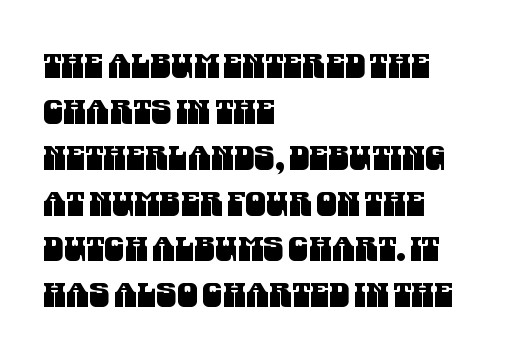
{"serif": "no", "width": "condensed", "stroke_contrast": "medium", "x_height": "large", "monospaced": "no", "underline": "no", "align": "left", "line_spacing": "normal", "line_spacing_ratio": 1.39, "letter_spacing": "normal", "letter_spacing_em": 0.0, "glyph_px": 33}
